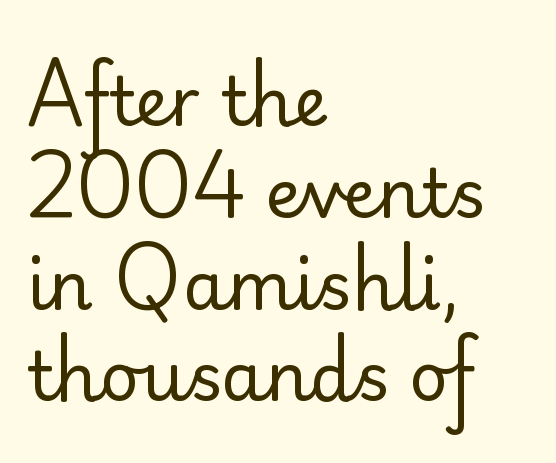
A typesetter would call this proportional, since set widths differ per character. Bare-footed words on every line. The text was rendered using a sans face with plain stroke endings. The letterforms sit shoulder to shoulder at normal distance. Compared with a typical body face, this is equally light or lighter still. The type sits square on the baseline with zero lean.
